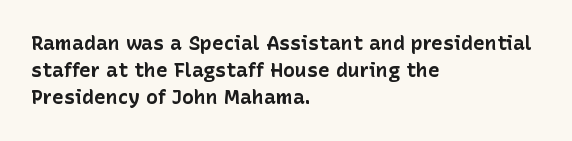
Vertical strokes here are truly vertical. Line spacing here is normal. The rendering anchors every line to the left-hand side. Short note: letters normally spaced. Has an underline been added? It has not. The sample has been set heavy, in full bold.
